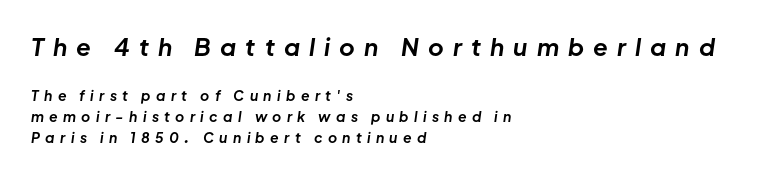
Q: Is the text bold? A: Yes.
Q: Is the text italic (slanted)? A: Yes, it leans right by about 8 degrees.
Q: Is the text underlined? A: No.
Q: How is the paragraph aligned? A: Left-aligned.
Q: Is the spacing between letters normal or unusually wide? A: Unusually wide.
Q: Is the spacing between lines tight, normal or loose? A: Normal.
Q: Which block of text is set in a larger size, the first (top) or the second (bottom)? A: The first (top) one.
